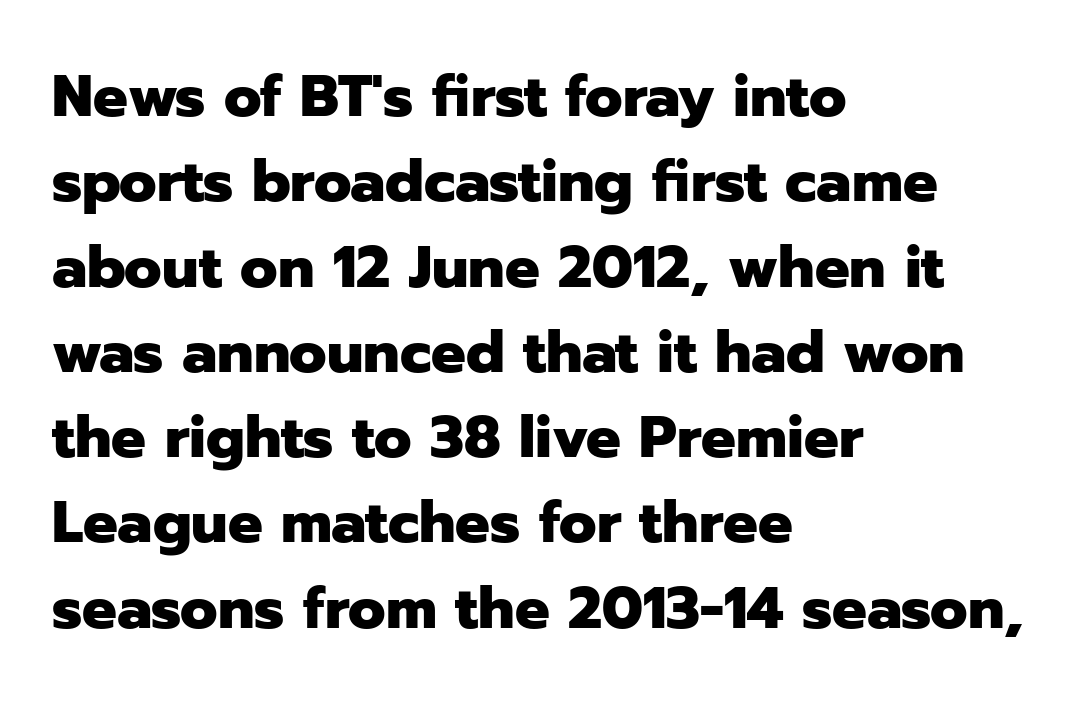
The image shows 58 px heavy sans-serif type, upright; set left-aligned, normal line spacing (1.47x), normal letter spacing, not underlined; low stroke contrast and a medium x-height.
